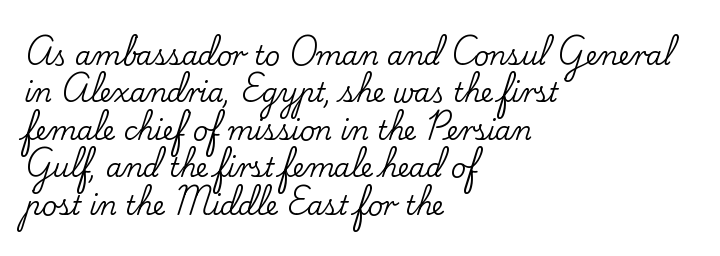
Q: Is the text italic (slanted)? A: Yes.
Q: Is the text underlined? A: No.
Q: How is the paragraph aligned? A: Left-aligned.
Q: Is the spacing between letters normal or unusually wide? A: Normal.
Q: Is the spacing between lines tight, normal or loose? A: Normal.
